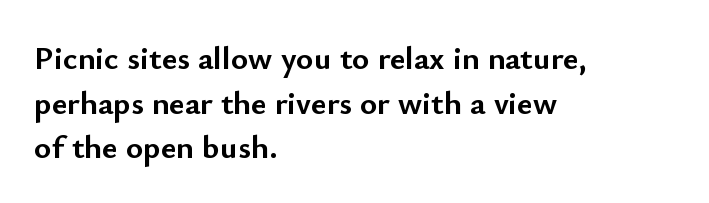
{"serif": "no", "italic": "no", "bold": "yes", "weight": "semibold", "width": "normal", "stroke_contrast": "low", "x_height": "small", "monospaced": "no", "underline": "no", "align": "left", "line_spacing": "normal", "line_spacing_ratio": 1.35, "letter_spacing": "normal", "letter_spacing_em": 0.0, "glyph_px": 33}
